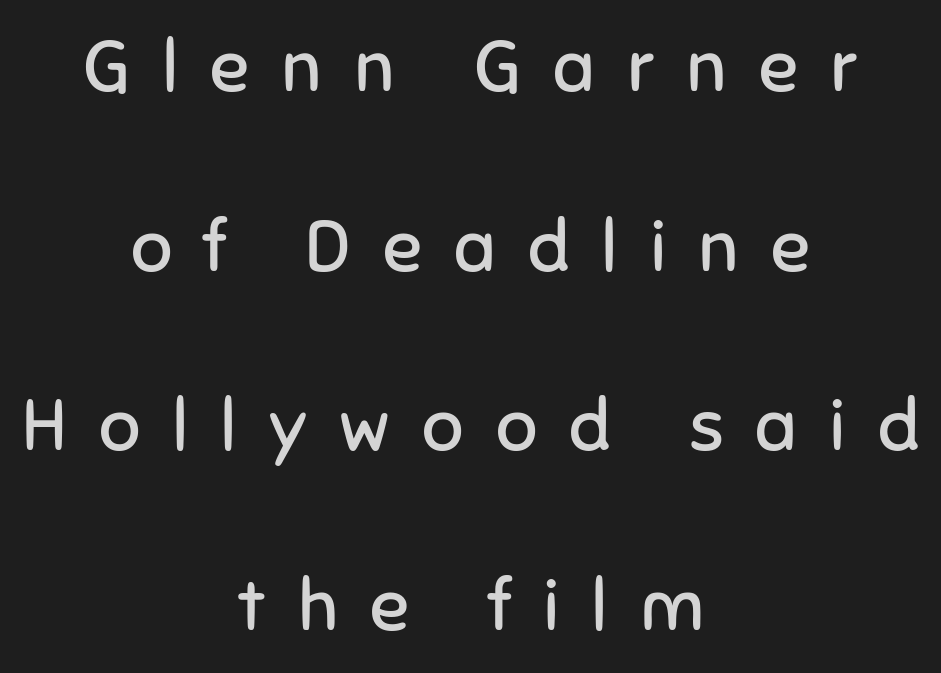
Stroke mass is kept to a normal reading level or below. Compared with a flush-left layout, this one balances lines on the center instead. Just letters on the line, the space beneath them empty. Ascenders rise straight up at ninety degrees. The leading is generous, giving the passage an open texture. No feet cap the strokes, marking this as sans-serif type.
